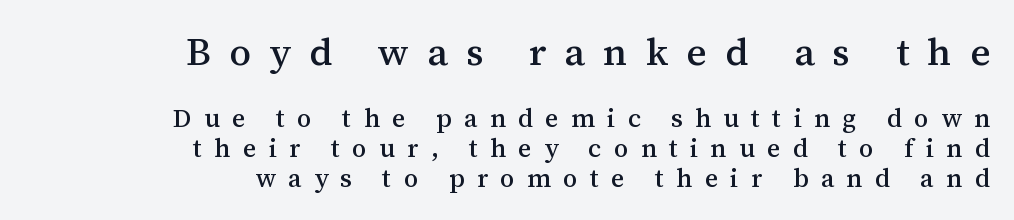
The image shows 39 px serif type, upright; set right-aligned, tight line spacing (1.15x), unusually wide letter spacing (+0.47 em), not underlined; the first (top) block is 1.5x larger; medium stroke contrast and a medium x-height.
